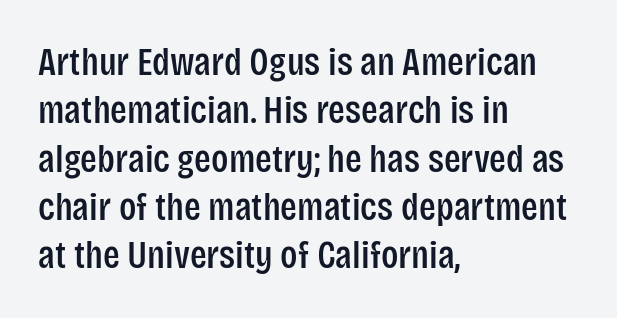
The image shows 39 px condensed sans-serif type, upright; set left-aligned, line spacing 1.24x, normal letter spacing, not underlined; low stroke contrast and a large x-height.
